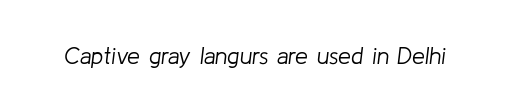
Q: Is the text bold? A: No.
Q: Is the text italic (slanted)? A: Yes, it leans right by about 8 degrees.
Q: Is the text underlined? A: No.
Q: Is the spacing between letters normal or unusually wide? A: Normal.
